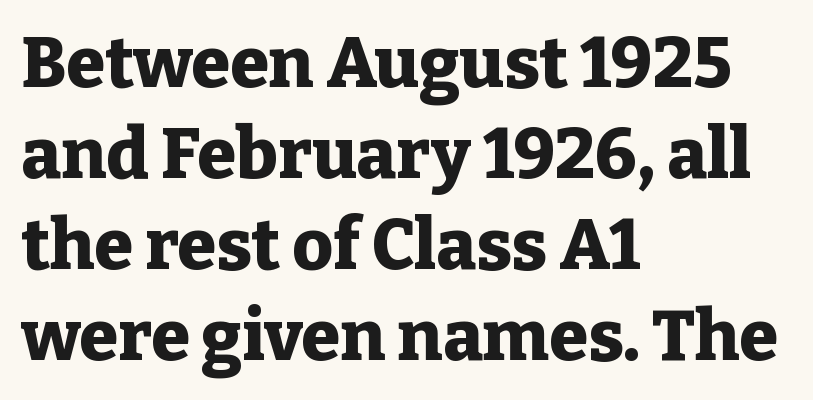
Q: Is the text bold? A: Yes.
Q: Is the text italic (slanted)? A: No, it is upright.
Q: Is the typeface a serif or a sans-serif typeface? A: Serif.
Q: Is the text underlined? A: No.
Q: How is the paragraph aligned? A: Left-aligned.
Q: Is the spacing between letters normal or unusually wide? A: Normal.
Q: Is the spacing between lines tight, normal or loose? A: Normal.
Q: Width (condensed, normal, or wide)? A: Normal.
Q: Stroke contrast? A: Low.
Q: x-height? A: Medium.
Q: Monospaced? A: No.
